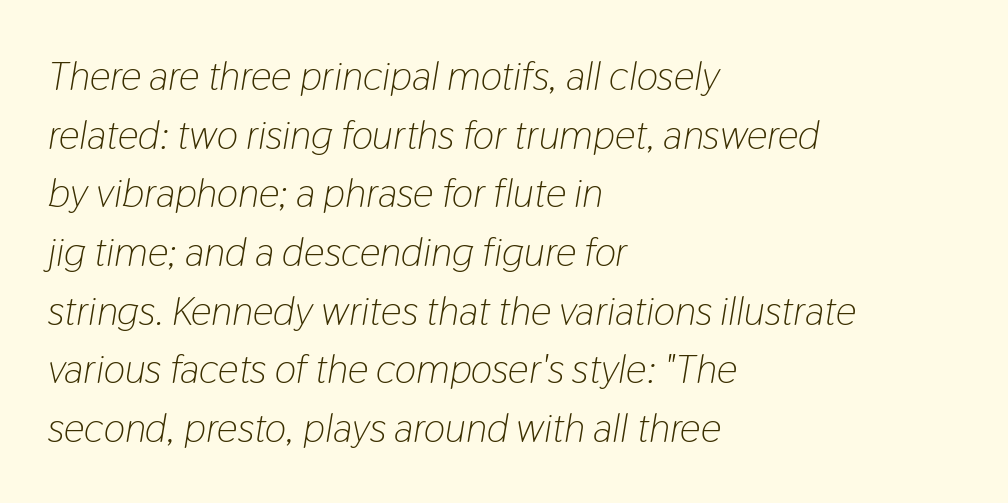
The image shows 41 px light, condensed type, italic (leaning right); set left-aligned, normal line spacing (1.43x), normal letter spacing, not underlined; low stroke contrast and a medium x-height.
